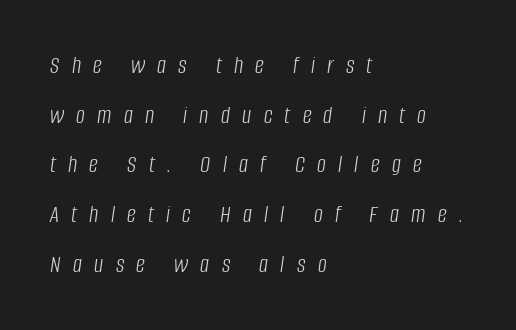
The image shows 25 px text type, italic (leaning right); set left-aligned, loose line spacing (1.99x), unusually wide letter spacing (+0.49 em), not underlined.
